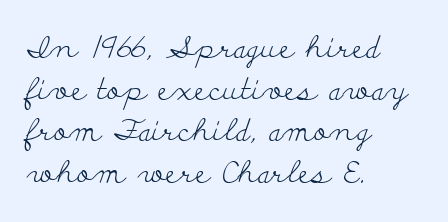
The face used here is proportionally spaced, like ordinary book or web type. How are the letters spaced? Ordinarily, with no added tracking. The lines sit at an ordinary, default distance from one another.
